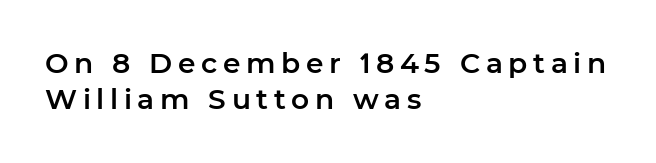
{"serif": "no", "italic": "no", "width": "normal", "stroke_contrast": "low", "x_height": "medium", "monospaced": "no", "underline": "no", "align": "left", "line_spacing": "normal", "line_spacing_ratio": 1.3, "letter_spacing": "wide", "letter_spacing_em": 0.2, "glyph_px": 28}
